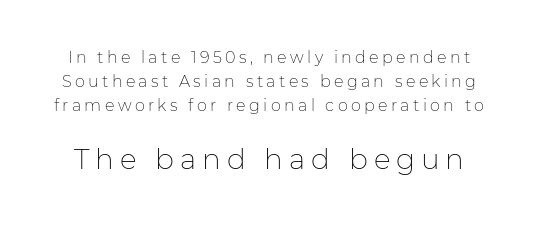
Letters rest on an invisible, unmarked baseline. Bold? No — there's no thickening of the strokes. Each word looks stretched out because of the extra space between its letters. The typography opts for an upright posture over an oblique one.
